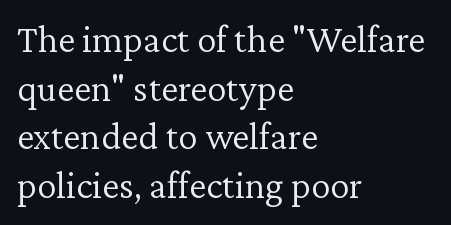
{"serif": "yes", "italic": "no", "bold": "no", "weight": "light", "width": "normal", "stroke_contrast": "low", "x_height": "medium", "monospaced": "no", "underline": "no", "align": "left", "line_spacing": "normal", "line_spacing_ratio": 1.25, "letter_spacing": "normal", "letter_spacing_em": 0.0, "glyph_px": 39}
